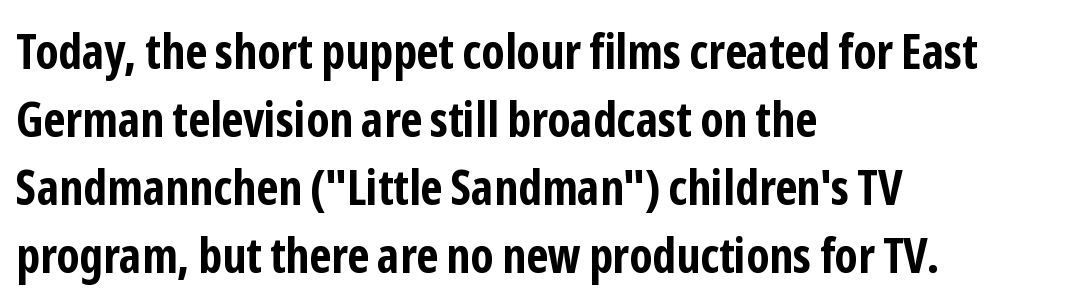
The image shows 49 px bold, condensed sans-serif type, upright; set left-aligned, normal line spacing (1.39x), normal letter spacing, not underlined; low stroke contrast and a medium x-height.
